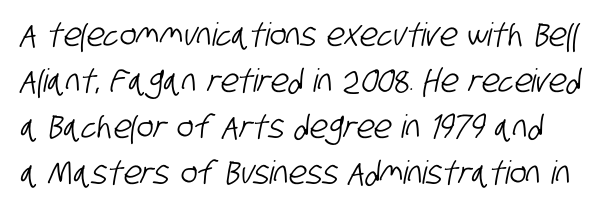
{"serif": "no", "width": "condensed", "stroke_contrast": "low", "x_height": "large", "monospaced": "no", "underline": "no", "line_spacing": "normal", "line_spacing_ratio": 1.44, "letter_spacing": "normal", "letter_spacing_em": 0.0, "glyph_px": 32}
